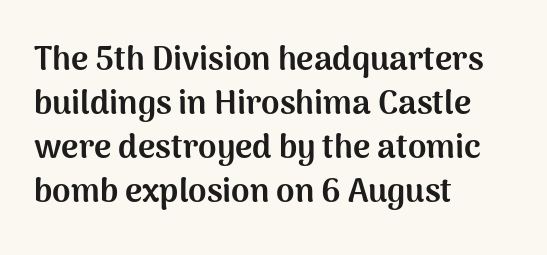
The image shows 33 px bold sans-serif type, upright; set left-aligned, normal line spacing (1.33x), normal letter spacing, not underlined; medium stroke contrast and a medium x-height.
